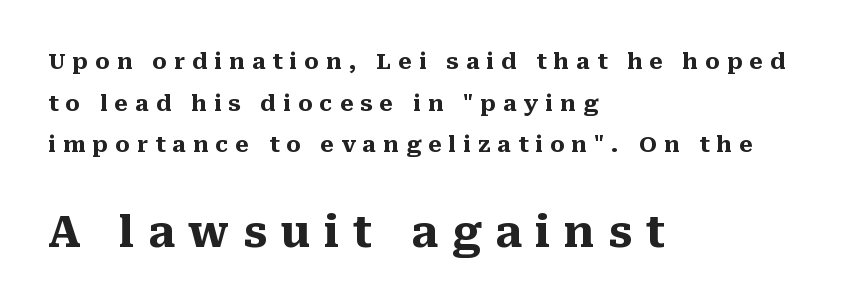
Q: Is the text bold? A: Yes.
Q: Is the text italic (slanted)? A: No, it is upright.
Q: Is the typeface a serif or a sans-serif typeface? A: Serif.
Q: Is the text underlined? A: No.
Q: How is the paragraph aligned? A: Left-aligned.
Q: Is the spacing between letters normal or unusually wide? A: Unusually wide.
Q: Which block of text is set in a larger size, the first (top) or the second (bottom)? A: The second (bottom) one.
Q: Width (condensed, normal, or wide)? A: Normal.
Q: Stroke contrast? A: Medium.
Q: x-height? A: Medium.
Q: Monospaced? A: No.
